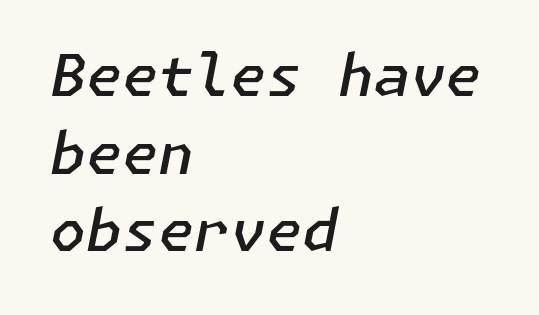
Type without underlining. This is the in-between weight designers call semibold or demi. What's the leading like? Ordinary, nothing unusual. Spacing between characters is what you'd get straight out of the box.
